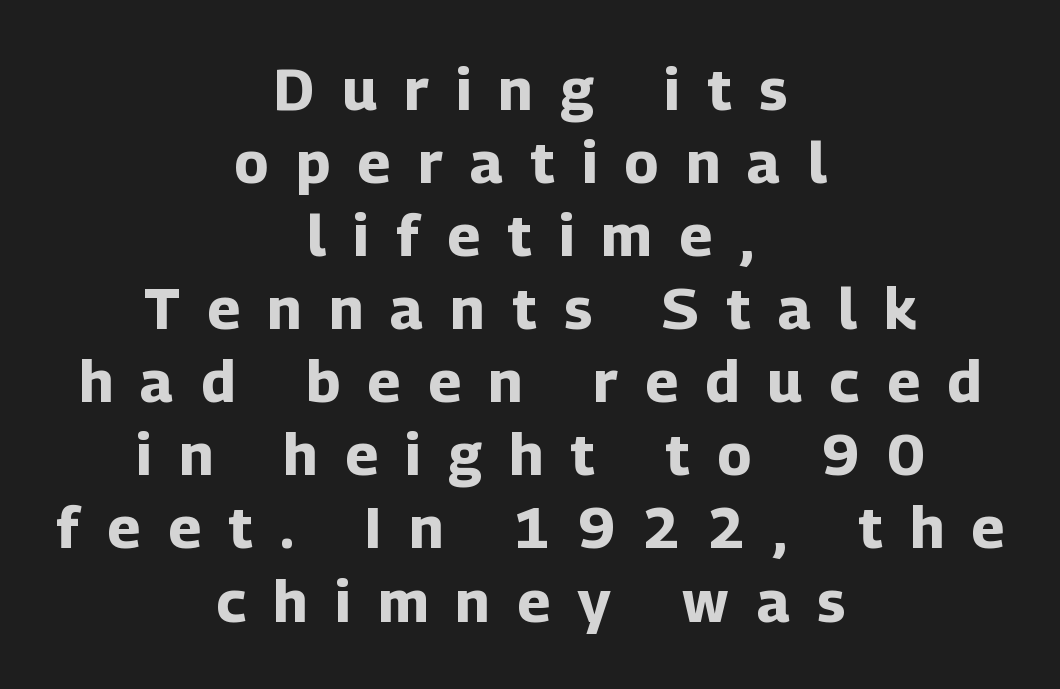
This is the regular roman posture of the typeface. This sample has the flowing, uneven cadence of proportional lettering. The characters look thick and weighty, a clear bold. In terms of leading, this rendering sits right in the middle. The letterforms stand isolated, each surrounded by extra space. Regarding serifs, this sample does without them.
